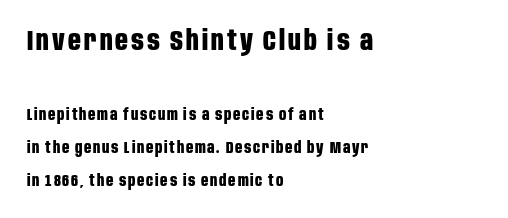
The image shows 28 px bold, condensed sans-serif type, upright; set left-aligned, loose line spacing (2.06x), not underlined; the first (top) block is 1.75x larger; low stroke contrast and a large x-height.
